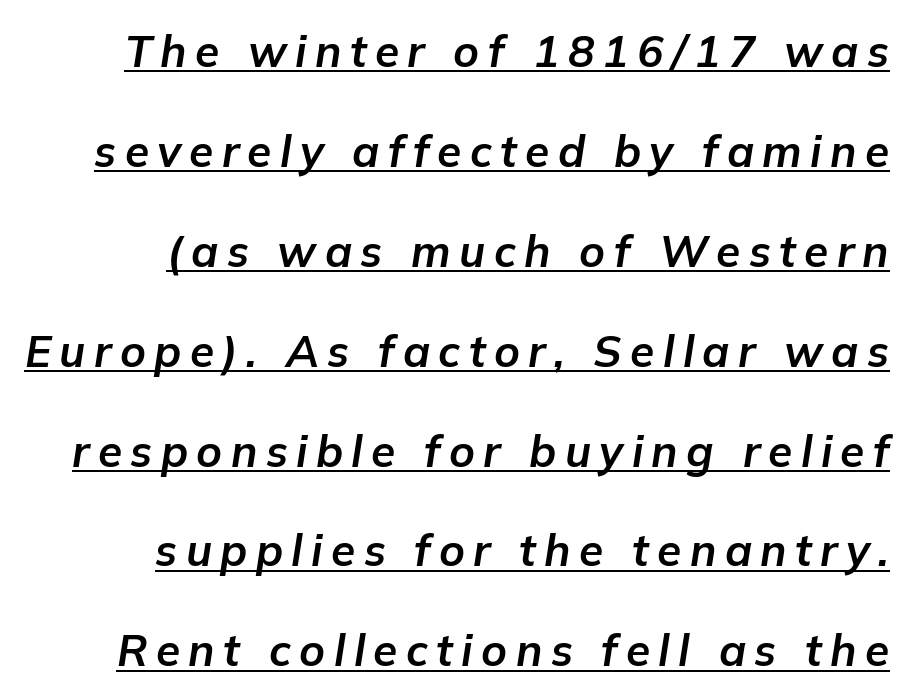
Every word sits above its own underline. Tall strokes in this sample are angled rather than plumb. Typeset ragged left — the right edge is the straight one. The vertical gap from one line to the next is large. The glyphs have the mass of a bold cut. The rendering uses natural spacing where letterforms have individual widths.
